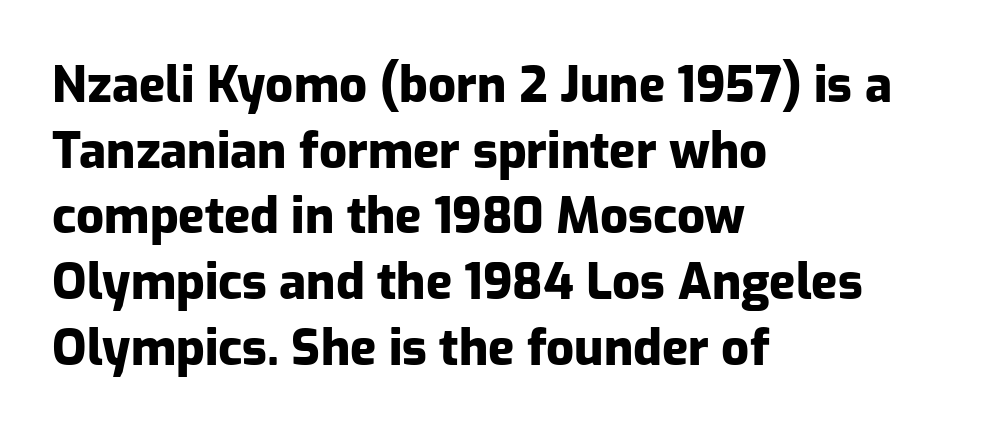
{"serif": "no", "italic": "no", "bold": "yes", "weight": "heavy", "width": "normal", "stroke_contrast": "low", "x_height": "medium", "monospaced": "no", "underline": "no", "align": "left", "line_spacing": "normal", "line_spacing_ratio": 1.34, "letter_spacing": "normal", "letter_spacing_em": 0.0, "glyph_px": 49}
